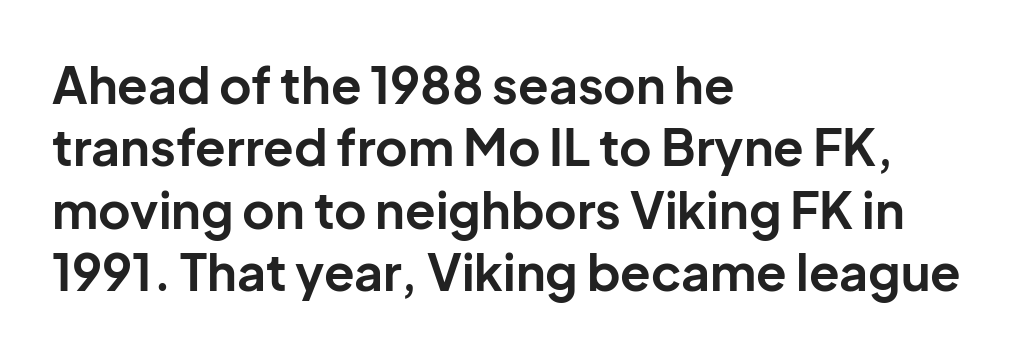
{"serif": "no", "italic": "no", "bold": "yes", "weight": "bold", "width": "normal", "stroke_contrast": "low", "x_height": "medium", "monospaced": "no", "underline": "no", "align": "left", "line_spacing": "normal", "line_spacing_ratio": 1.25, "letter_spacing": "normal", "letter_spacing_em": 0.0, "glyph_px": 50}
